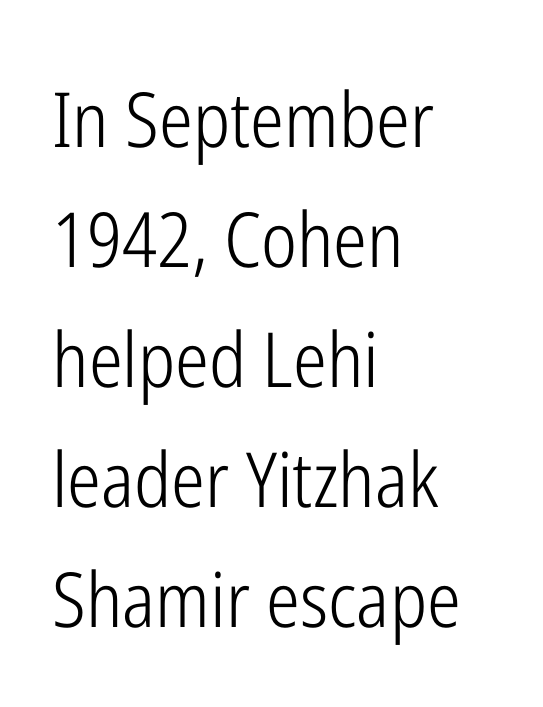
The image shows 76 px light, condensed sans-serif type, upright; set left-aligned, normal line spacing (1.58x), normal letter spacing, not underlined; low stroke contrast and a medium x-height.
